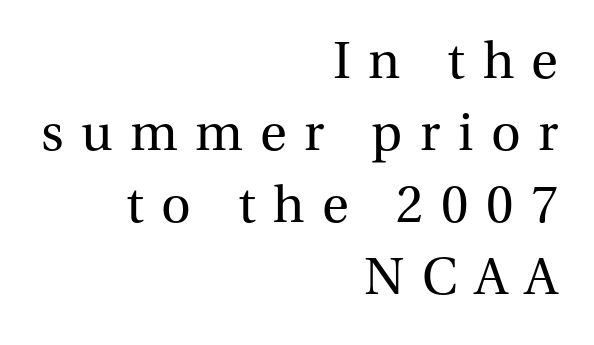
The image shows 55 px regular-weight serif type, upright; set right-aligned, normal line spacing (1.31x), unusually wide letter spacing (+0.32 em), not underlined; medium stroke contrast and a medium x-height.
